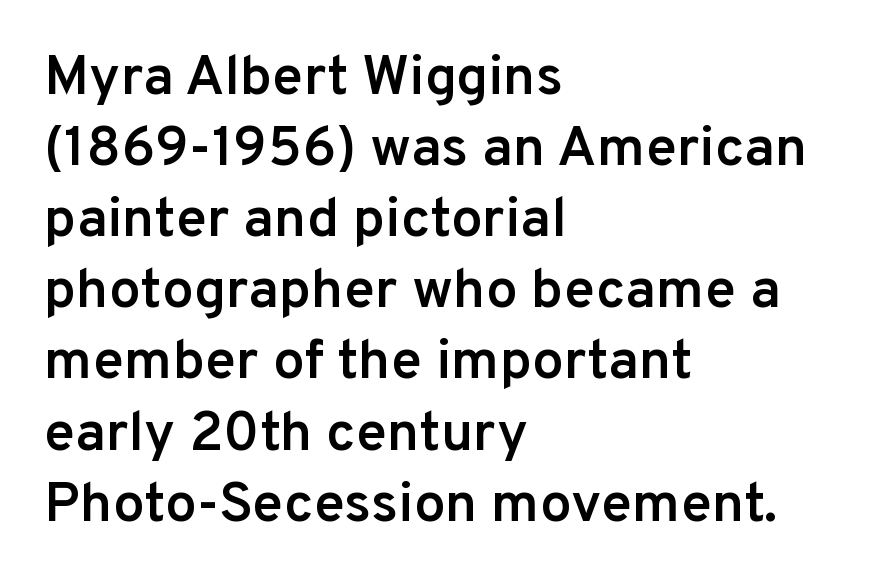
{"serif": "no", "italic": "no", "bold": "semi", "weight": "semibold", "width": "normal", "stroke_contrast": "low", "x_height": "medium", "monospaced": "no", "underline": "no", "align": "left", "line_spacing": "normal", "line_spacing_ratio": 1.27, "letter_spacing": "normal", "letter_spacing_em": 0.0, "glyph_px": 56}
